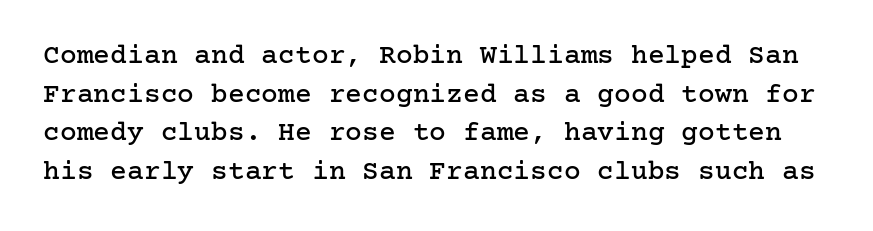
The image shows 28 px serif type, upright; set normal line spacing (1.38x), normal letter spacing, not underlined; low stroke contrast and a medium x-height.
